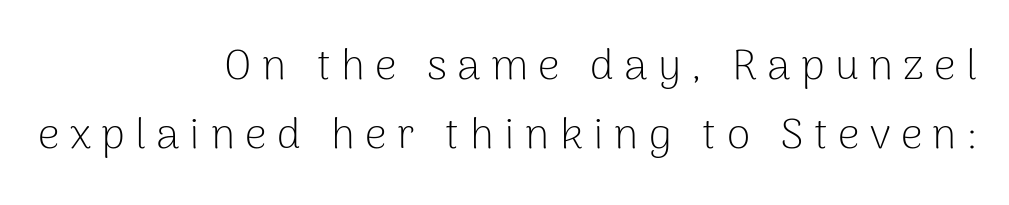
The image shows 43 px light sans-serif type, upright; set right-aligned, normal line spacing (1.6x), unusually wide letter spacing (+0.24 em), not underlined; low stroke contrast and a medium x-height.
